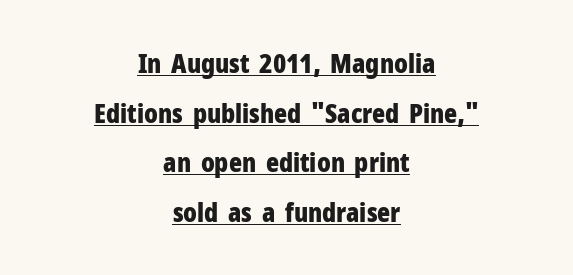
Upright lettering throughout. Descenders here cross a horizontal rule under the line. Characters follow at the spacing the type designer built in. Chunky letters — that's bold for sure. Typeset on center — no edge is straight.
